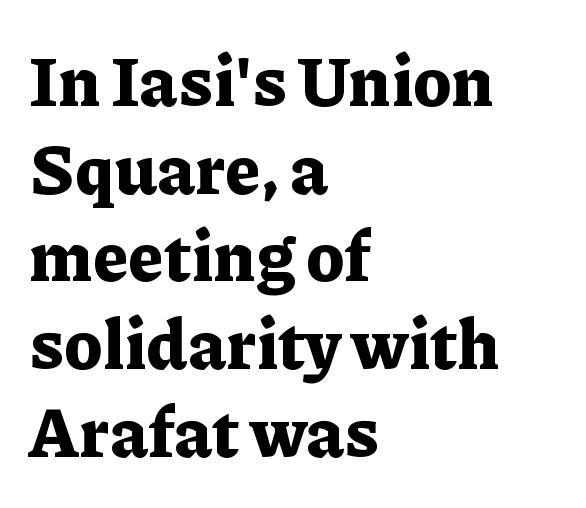
Is there any slant? The stems are plumb. A clean baseline with only descenders dipping below it. The compositor pushed each line to the left boundary. Each word holds together tightly as a unit, with standard inter-letter gaps. These words are printed bold, with thick strokes throughout.
